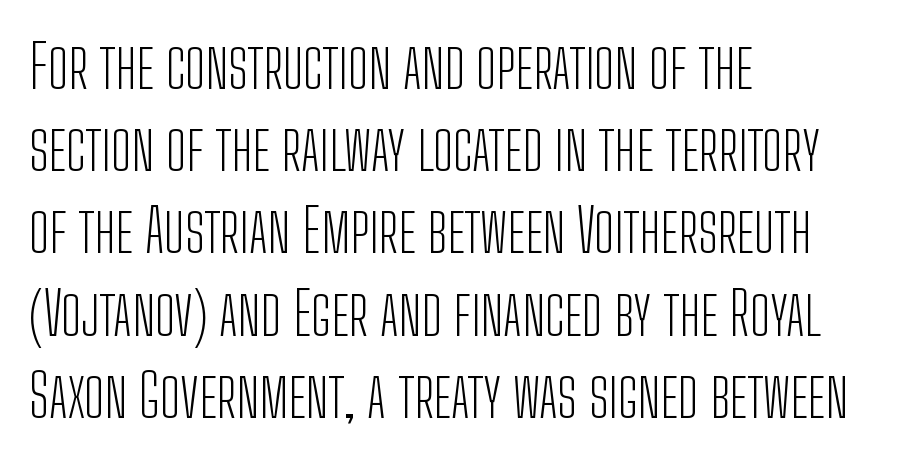
Q: Is the text bold? A: No.
Q: Is the text italic (slanted)? A: No, it is upright.
Q: Is the typeface a serif or a sans-serif typeface? A: Sans-serif.
Q: Is the text underlined? A: No.
Q: How is the paragraph aligned? A: Left-aligned.
Q: Is the spacing between letters normal or unusually wide? A: Normal.
Q: Is the spacing between lines tight, normal or loose? A: Normal.
Q: Width (condensed, normal, or wide)? A: Condensed.
Q: Stroke contrast? A: Low.
Q: x-height? A: Medium.
Q: Monospaced? A: No.
